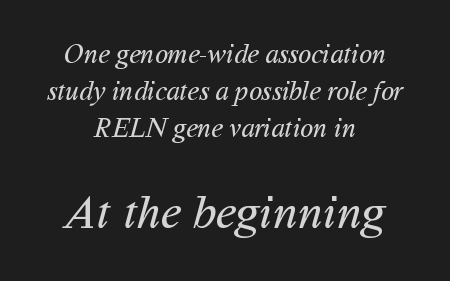
The image shows 48 px regular-weight sans-serif type; set centered, normal line spacing (1.37x), normal letter spacing, not underlined; the second (bottom) block is 1.78x larger; medium stroke contrast and a medium x-height.
